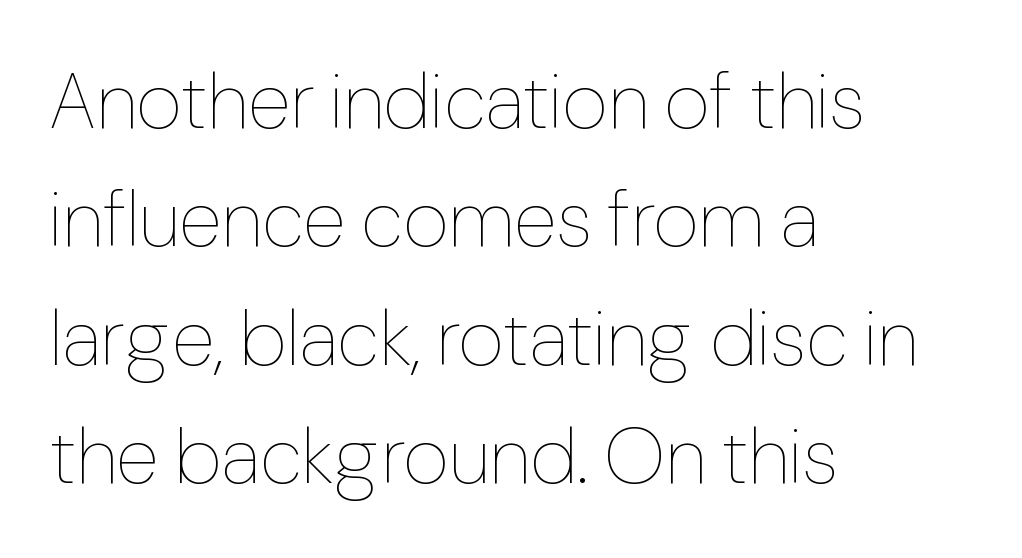
Q: Is the text bold? A: No.
Q: Is the text italic (slanted)? A: No, it is upright.
Q: Is the text underlined? A: No.
Q: How is the paragraph aligned? A: Left-aligned.
Q: Is the spacing between letters normal or unusually wide? A: Normal.
Q: Is the spacing between lines tight, normal or loose? A: Normal.
Q: Width (condensed, normal, or wide)? A: Normal.
Q: Stroke contrast? A: Low.
Q: x-height? A: Medium.
Q: Monospaced? A: No.
